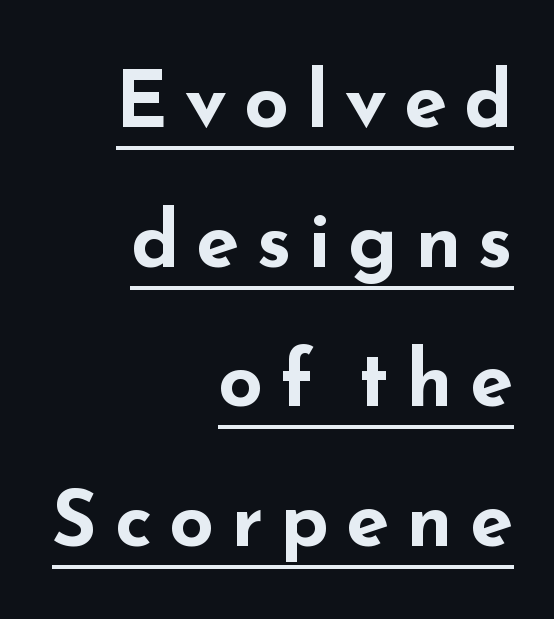
{"serif": "no", "italic": "no", "bold": "yes", "weight": "bold", "width": "wide", "stroke_contrast": "low", "x_height": "small", "monospaced": "no", "underline": "yes", "align": "right", "line_spacing_ratio": 1.79, "letter_spacing": "wide", "letter_spacing_em": 0.22, "glyph_px": 78}
